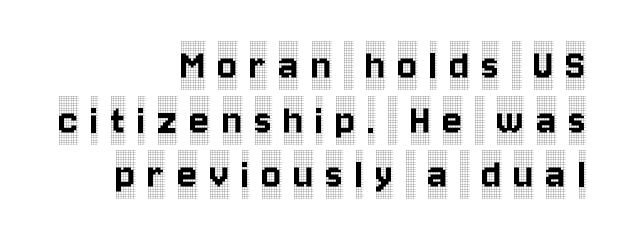
The image shows 46 px condensed serif type, upright; set right-aligned, line spacing 1.19x, unusually wide letter spacing (+0.27 em), not underlined; a large x-height.
